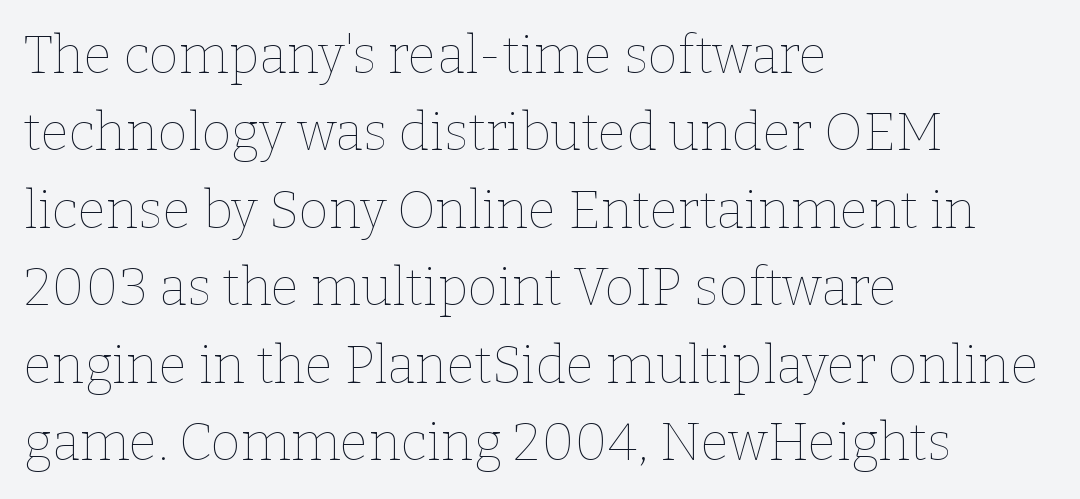
The image shows 52 px thin type, upright; set left-aligned, normal line spacing (1.49x), normal letter spacing, not underlined; low stroke contrast and a medium x-height.
